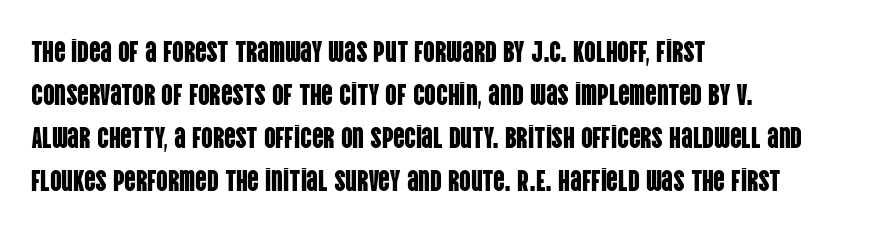
The letters stand straight up with perfectly vertical stems. One glance says typical: line gaps are just what's usual. This rendering features lettering with no underline. Think of a printed novel: that variable character pitch is what you see here. Classification — sans serif. Does extra space separate the letters? No, they use regular spacing.
